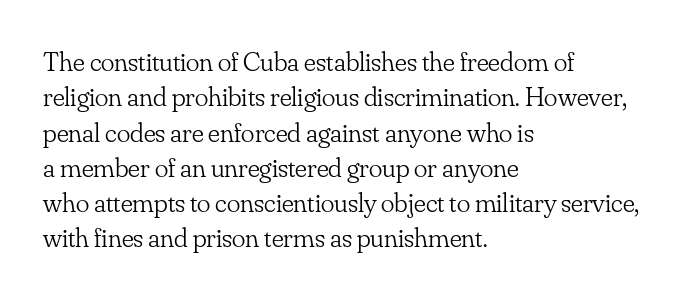
The face used here is proportionally spaced, like ordinary book or web type. Each stroke keeps to a modest, everyday thickness or less. Every character sits straight up, as roman type does. Caption: standard tracking, unaltered. Typographically, this falls in the serif category. The designer left line spacing at the default.
